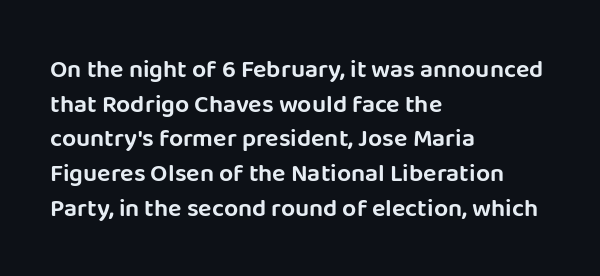
Q: Is the text italic (slanted)? A: No, it is upright.
Q: Is the text underlined? A: No.
Q: How is the paragraph aligned? A: Left-aligned.
Q: Is the spacing between letters normal or unusually wide? A: Normal.
Q: Is the spacing between lines tight, normal or loose? A: Normal.
